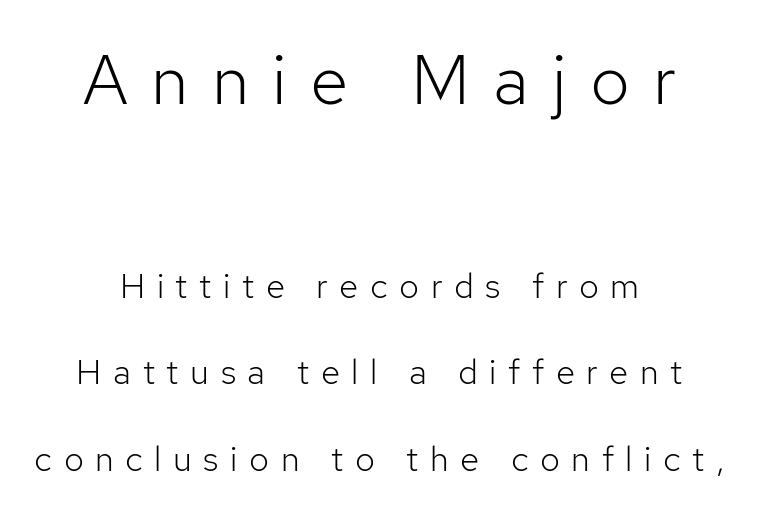
The image shows 70 px light sans-serif type, upright; set centered, loose line spacing (2.48x), unusually wide letter spacing (+0.33 em), not underlined; the first (top) block is 2.0x larger; low stroke contrast and a medium x-height.
